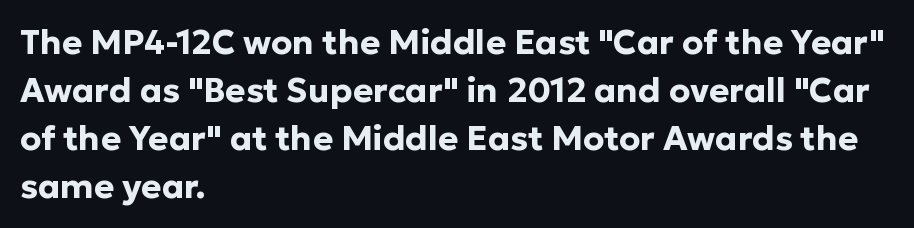
Every row of glyphs begins at an identical x-position on the left. The tracking reads as untouched default to a designer's eye. The designer left line spacing at the default. Anything drawn beneath the words? Only blank space. Type style note: lacks serifs.
